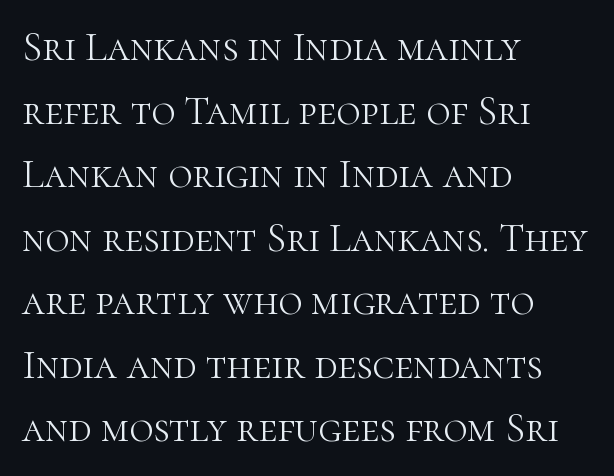
Standard letterfit; no display-style spreading of the glyphs. Do the letters lean? They stand straight. The rendering anchors every line to the left-hand side. The passage shown is typed in a proportional face where columns would drift. Classification — serif. Weight: regular or lighter.
